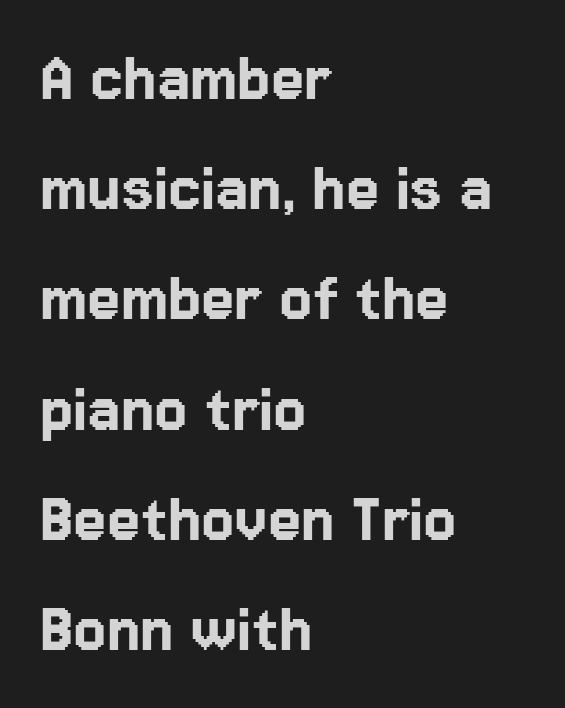
Q: Is the text italic (slanted)? A: No, it is upright.
Q: Is the typeface a serif or a sans-serif typeface? A: Sans-serif.
Q: Is the text underlined? A: No.
Q: How is the paragraph aligned? A: Left-aligned.
Q: Is the spacing between letters normal or unusually wide? A: Normal.
Q: Is the spacing between lines tight, normal or loose? A: Normal.
Q: Width (condensed, normal, or wide)? A: Normal.
Q: Stroke contrast? A: Low.
Q: x-height? A: Medium.
Q: Monospaced? A: No.
